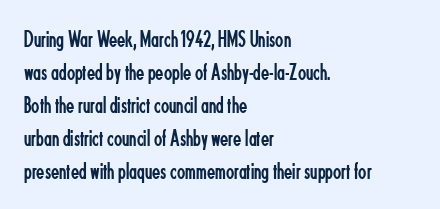
Q: Is the text bold? A: No.
Q: Is the text italic (slanted)? A: No, it is upright.
Q: Is the text underlined? A: No.
Q: How is the paragraph aligned? A: Left-aligned.
Q: Is the spacing between letters normal or unusually wide? A: Normal.
Q: Is the spacing between lines tight, normal or loose? A: Normal.
